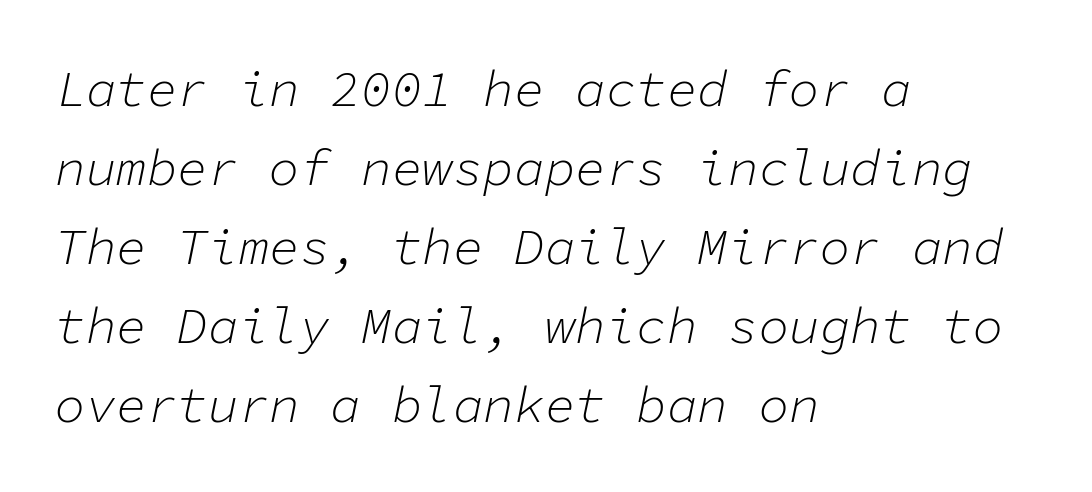
Q: Is the text bold? A: No.
Q: Is the text italic (slanted)? A: Yes, it leans right by about 11 degrees.
Q: Is the text underlined? A: No.
Q: How is the paragraph aligned? A: Left-aligned.
Q: Is the spacing between letters normal or unusually wide? A: Normal.
Q: Is the spacing between lines tight, normal or loose? A: Normal.
Q: Width (condensed, normal, or wide)? A: Normal.
Q: Stroke contrast? A: Low.
Q: x-height? A: Medium.
Q: Monospaced? A: Yes.
